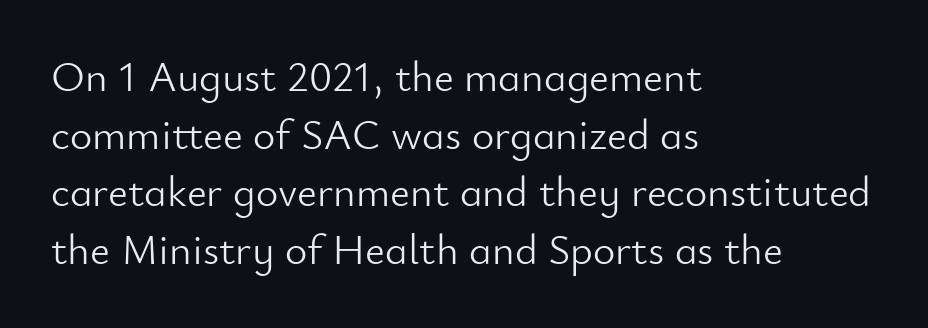
{"serif": "no", "italic": "no", "bold": "no", "weight": "light", "width": "normal", "stroke_contrast": "low", "x_height": "small", "monospaced": "no", "underline": "no", "align": "left", "line_spacing": "normal", "line_spacing_ratio": 1.34, "letter_spacing": "normal", "letter_spacing_em": 0.0, "glyph_px": 43}
